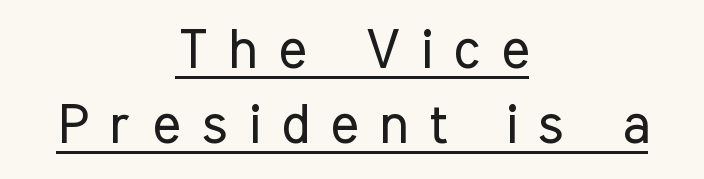
The line-height multiplier appears to be the usual default. Summary of weight: not heavy and not bold. Upright lettering throughout. Reading down the block, each line starts at a different indent, mirrored at its end. The letters are spread apart with noticeably loose tracking. A typesetter would call this proportional, since set widths differ per character.
